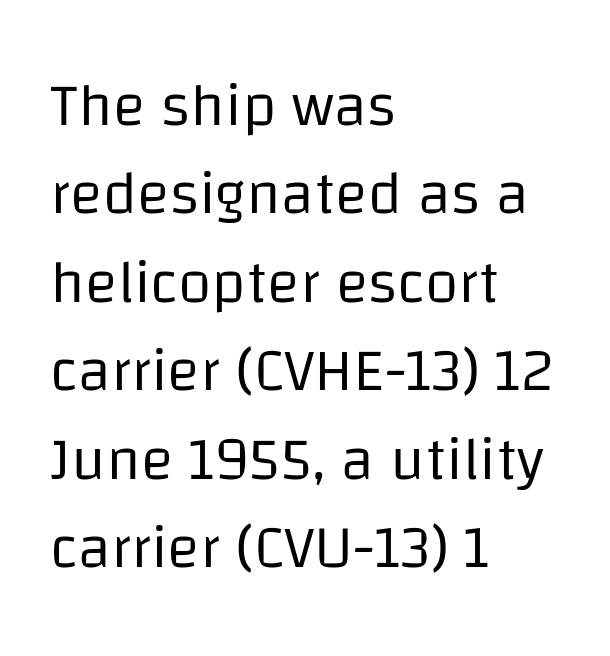
The space beneath each line is pristine and unruled. In terms of leading, this rendering sits right in the middle. The face used here is a sans, in the tradition of grotesques and geometrics. Looks like regular typesetting: each glyph gets only the width it needs.
